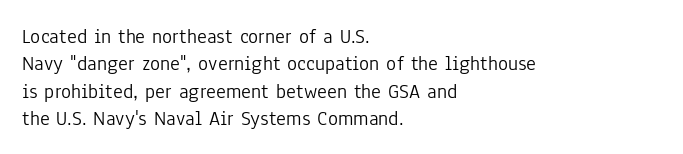
{"italic": "no", "bold": "no", "underline": "no", "align": "left", "line_spacing": "normal", "line_spacing_ratio": 1.3, "letter_spacing": "normal", "letter_spacing_em": 0.0, "glyph_px": 21}
